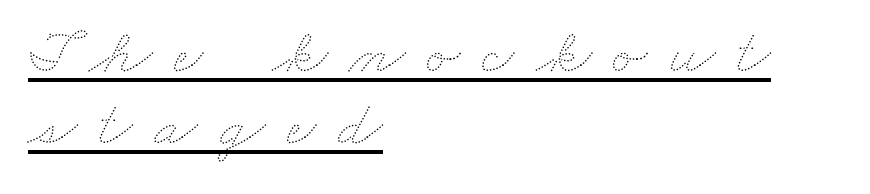
{"bold": "no", "weight": "thin", "width": "wide", "stroke_contrast": "medium", "x_height": "small", "monospaced": "no", "underline": "yes", "align": "left", "line_spacing": "tight", "line_spacing_ratio": 1.13, "letter_spacing": "wide", "letter_spacing_em": 0.34, "glyph_px": 64}
